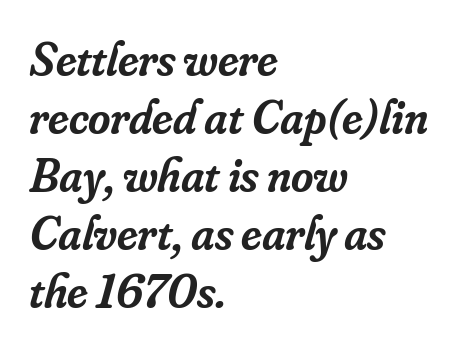
The image shows 48 px semibold serif type, italic (leaning right); set left-aligned, line spacing 1.21x, normal letter spacing, not underlined; low stroke contrast and a small x-height.
